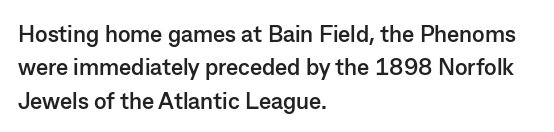
Every letter is thick-stroked: bold, no question. The space directly below the letters is spotless. How would I describe the line gaps? Plain and ordinary. A classic flush-left, rag-right setting is used for this passage. The specimen reads as upright at a glance.
